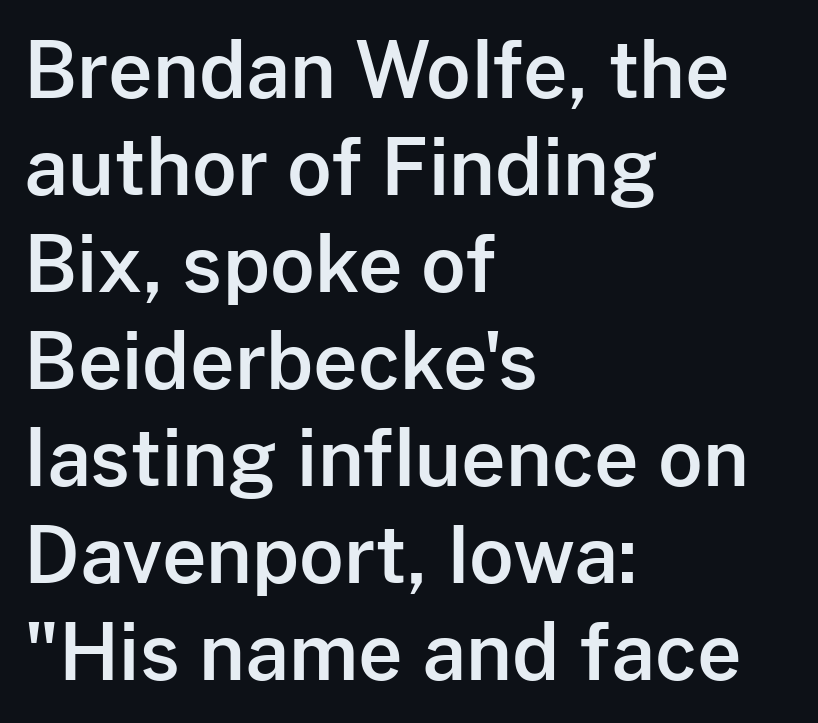
The image shows 77 px sans-serif type, upright; set left-aligned, normal line spacing (1.26x), normal letter spacing, not underlined; low stroke contrast and a medium x-height.
